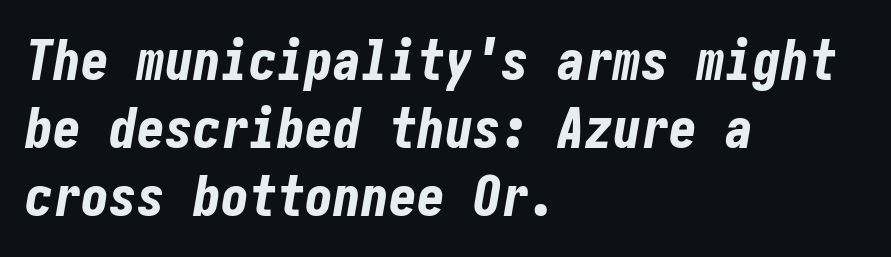
The image shows 56 px bold, condensed type, italic (leaning right); set left-aligned, line spacing 1.21x, normal letter spacing, not underlined; low stroke contrast and a medium x-height.
